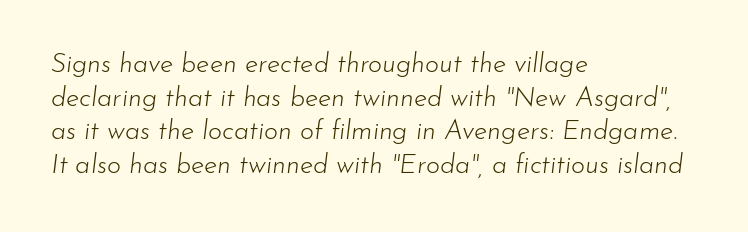
Q: Is the text bold? A: No.
Q: Is the text italic (slanted)? A: Yes, it leans right by about 7 degrees.
Q: Is the text underlined? A: No.
Q: How is the paragraph aligned? A: Left-aligned.
Q: Is the spacing between letters normal or unusually wide? A: Normal.
Q: Is the spacing between lines tight, normal or loose? A: Normal.
